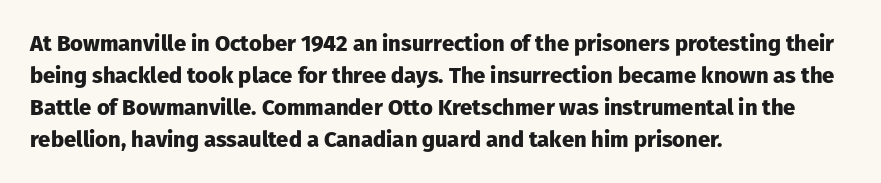
{"italic": "no", "bold": "yes", "underline": "no", "align": "left", "line_spacing": "normal", "line_spacing_ratio": 1.45, "letter_spacing": "normal", "letter_spacing_em": 0.0, "glyph_px": 22}
